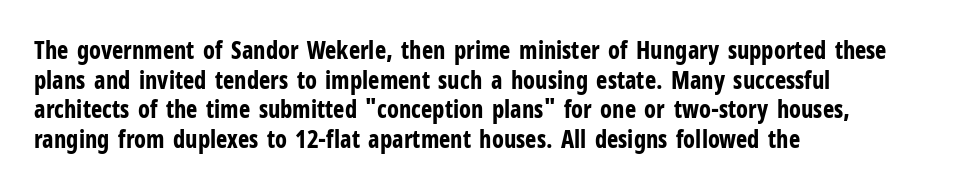
Nobody drew a line under any word here. The lettering stays uniformly vertical, giving the passage a roman look. Each word holds together tightly as a unit, with standard inter-letter gaps. A student would call this left alignment; a typographer would say flush left, rag right. Typographic density is high because the face is bold.
